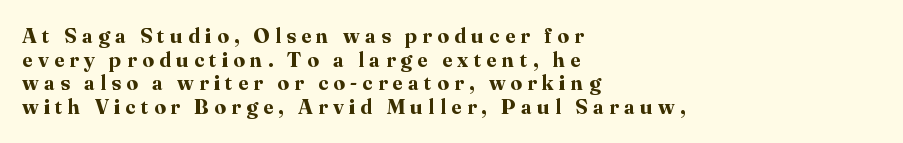
The image shows 21 px bold type, upright; set left-aligned, tight line spacing (1.13x), unusually wide letter spacing (+0.24 em), not underlined.
